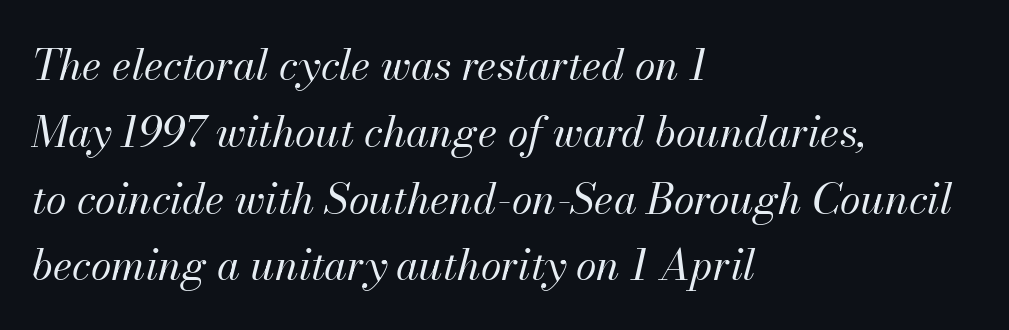
The image shows 42 px regular-weight type, italic (leaning right); set left-aligned, normal line spacing (1.59x), normal letter spacing, not underlined; medium stroke contrast and a small x-height.
